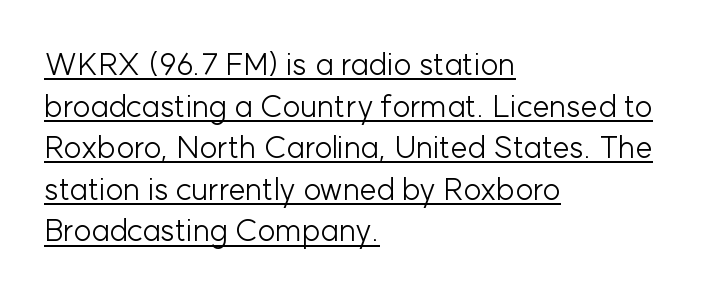
Nothing sits at the stroke ends, so this counts as sans-serif. Reading down the block, your eye returns to a fixed left position each line. Check the space under the baseline: a stroke is drawn there. Posture: upright roman. Think standard paragraph weight, or any step lighter than that. Evenly set lines give the paragraph a standard silhouette.
